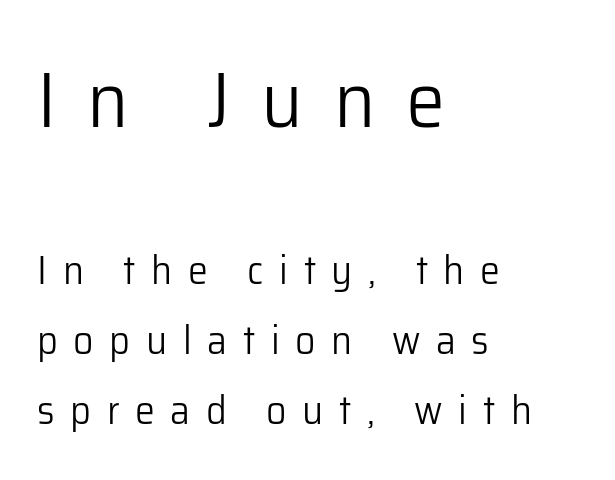
You could not count columns in this text — the font is proportionally spaced. Scale decreases going downward across the two blocks. Heaviness? Minimal to ordinary, like unemphasized prose. If you drew a line through each stem, it would be perfectly vertical. Serifs: no, the terminals of the letterforms are clean.
